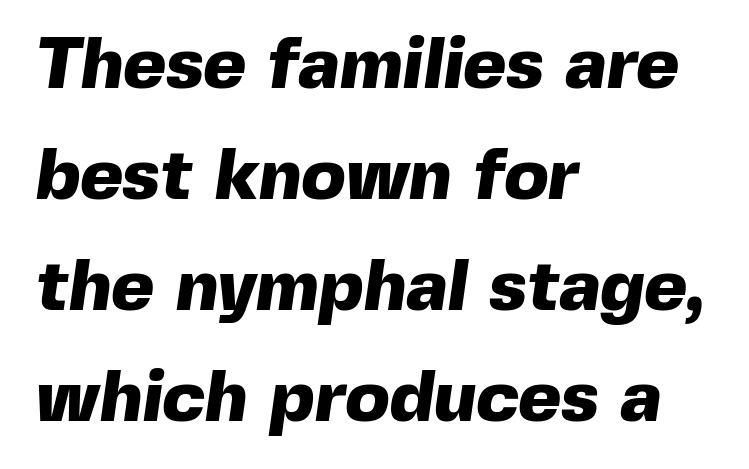
Q: Is the text bold? A: Yes.
Q: Is the typeface a serif or a sans-serif typeface? A: Sans-serif.
Q: Is the text underlined? A: No.
Q: How is the paragraph aligned? A: Left-aligned.
Q: Is the spacing between letters normal or unusually wide? A: Normal.
Q: Is the spacing between lines tight, normal or loose? A: Normal.
Q: Width (condensed, normal, or wide)? A: Normal.
Q: x-height? A: Medium.
Q: Monospaced? A: No.
